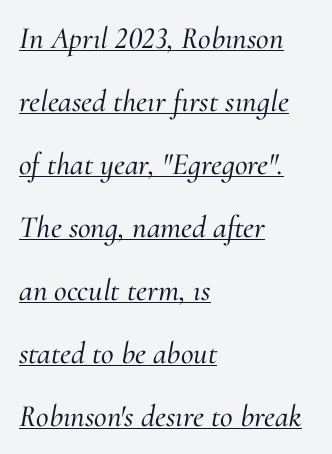
This sample uses an oblique cut, with every glyph tilted off the vertical. The string is rendered with underlining switched on. Alignment: flush left. Examine the stroke ends and you'll spot serifs. The passage shown is typed in a proportional face where columns would drift.
